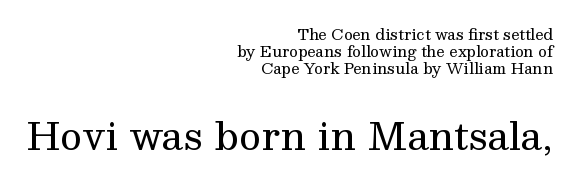
{"serif": "yes", "italic": "no", "bold": "no", "weight": "regular", "width": "normal", "stroke_contrast": "medium", "x_height": "medium", "monospaced": "no", "underline": "no", "align": "right", "line_spacing": "tight", "line_spacing_ratio": 1.12, "letter_spacing": "normal", "letter_spacing_em": 0.0, "larger_block": "second", "size_ratio": 2.53, "glyph_px": 38}
